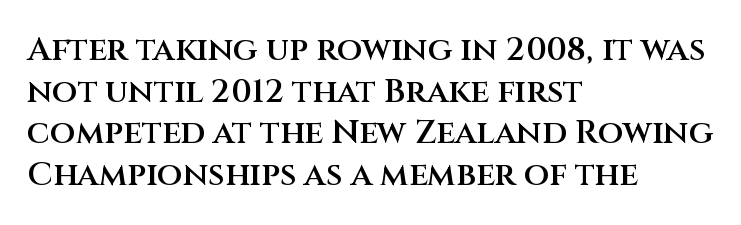
{"serif": "no", "italic": "no", "bold": "semi", "weight": "semibold", "width": "normal", "stroke_contrast": "medium", "x_height": "large", "monospaced": "no", "underline": "no", "align": "left", "line_spacing": "normal", "line_spacing_ratio": 1.26, "letter_spacing": "normal", "letter_spacing_em": 0.0, "glyph_px": 33}
